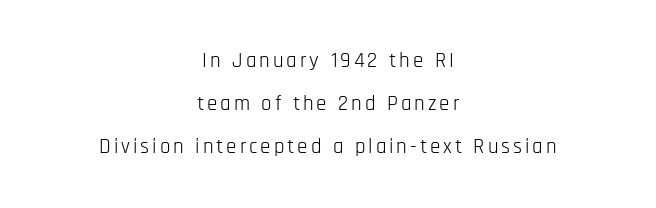
The letters stand straight up with perfectly vertical stems. Quick note: interline space is abundant. The typeface has the unassuming heft of standard copy or less. Rule under the text: the space is simply empty. The paragraph shown floats in the horizontal middle.
